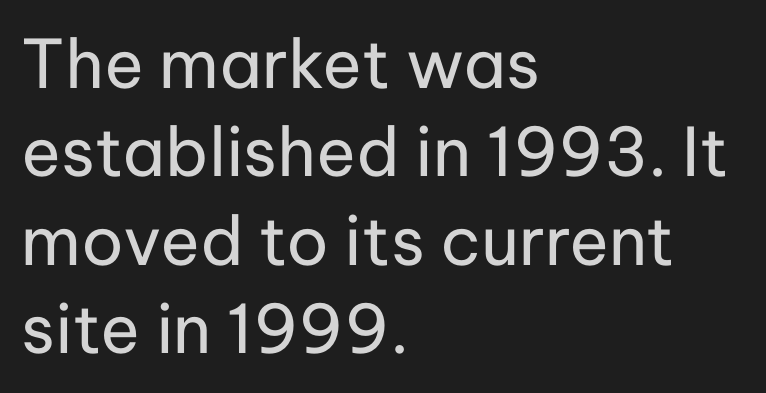
Q: Is the text bold? A: No.
Q: Is the text italic (slanted)? A: No, it is upright.
Q: Is the typeface a serif or a sans-serif typeface? A: Sans-serif.
Q: Is the text underlined? A: No.
Q: How is the paragraph aligned? A: Left-aligned.
Q: Is the spacing between letters normal or unusually wide? A: Normal.
Q: Is the spacing between lines tight, normal or loose? A: Normal.
Q: Width (condensed, normal, or wide)? A: Normal.
Q: Stroke contrast? A: Low.
Q: x-height? A: Medium.
Q: Monospaced? A: No.
